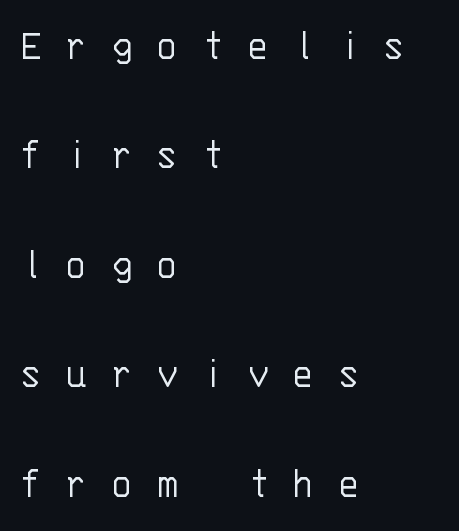
Caption: face not bold, strokes unweighted. A typesetter would call this heavily tracked-out type. Words float on clear page, feet unadorned. Line starts are locked; line ends wander.
